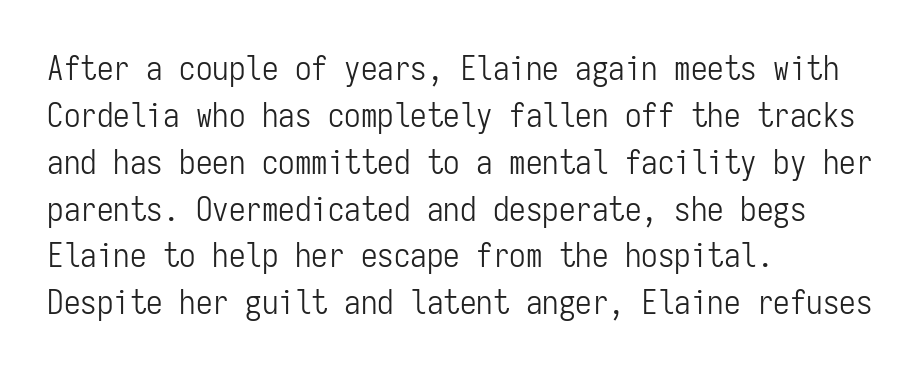
{"serif": "no", "italic": "no", "bold": "no", "weight": "light", "width": "condensed", "stroke_contrast": "low", "x_height": "medium", "monospaced": "yes", "underline": "no", "align": "left", "line_spacing": "normal", "line_spacing_ratio": 1.42, "letter_spacing": "normal", "letter_spacing_em": 0.0, "glyph_px": 33}
